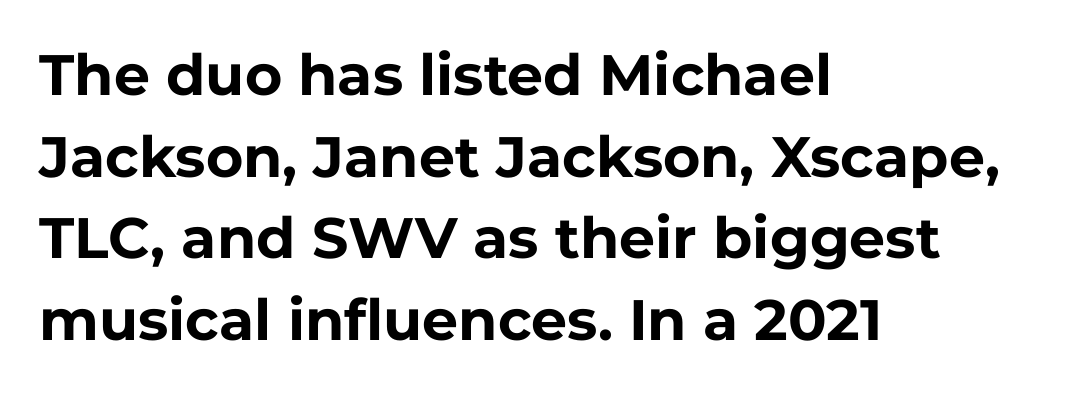
Q: Is the text bold? A: Yes.
Q: Is the text italic (slanted)? A: No, it is upright.
Q: Is the typeface a serif or a sans-serif typeface? A: Sans-serif.
Q: Is the text underlined? A: No.
Q: How is the paragraph aligned? A: Left-aligned.
Q: Is the spacing between letters normal or unusually wide? A: Normal.
Q: Is the spacing between lines tight, normal or loose? A: Normal.
Q: Width (condensed, normal, or wide)? A: Normal.
Q: Stroke contrast? A: Low.
Q: x-height? A: Medium.
Q: Monospaced? A: No.
